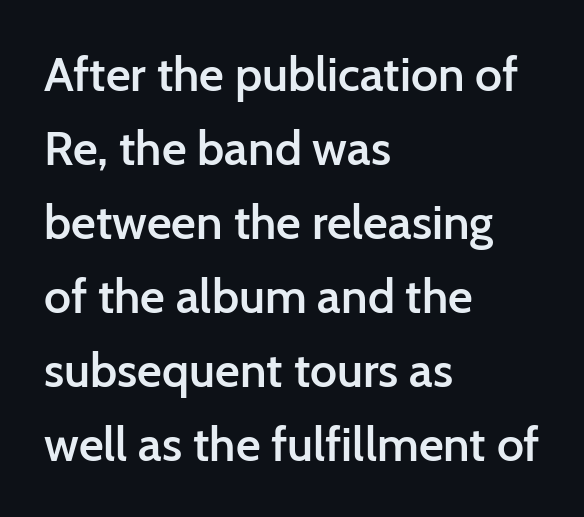
Alignment: flush left. The rows are spaced the way most documents space them. Is this a sans? Yes — the strokes have no serifs. This sample uses plain, unmodified letter spacing.
